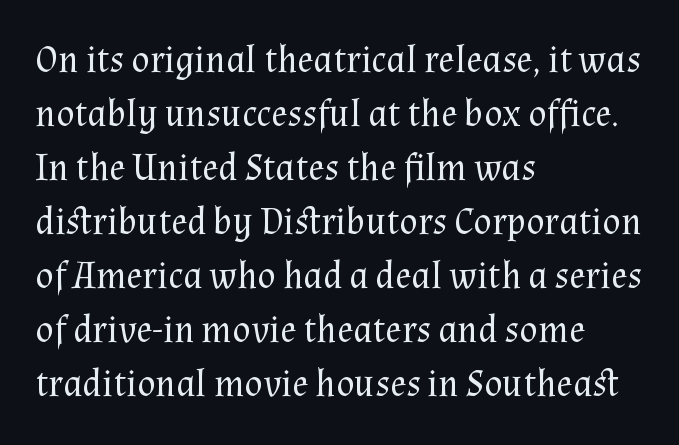
{"italic": "no", "bold": "no", "weight": "regular", "width": "normal", "stroke_contrast": "medium", "x_height": "medium", "monospaced": "no", "underline": "no", "align": "left", "line_spacing": "normal", "line_spacing_ratio": 1.42, "letter_spacing": "normal", "letter_spacing_em": 0.0, "glyph_px": 38}
